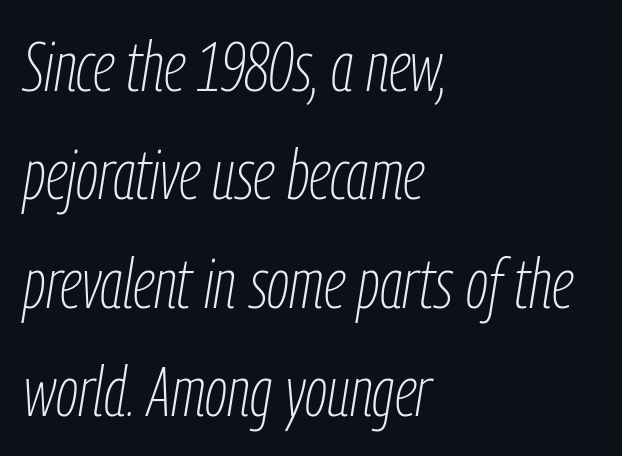
{"italic": "yes", "lean": "right", "slant_degrees": 9, "bold": "no", "weight": "thin", "width": "condensed", "stroke_contrast": "low", "x_height": "medium", "monospaced": "no", "underline": "no", "align": "left", "line_spacing": "normal", "line_spacing_ratio": 1.55, "letter_spacing": "normal", "letter_spacing_em": 0.0, "glyph_px": 70}
